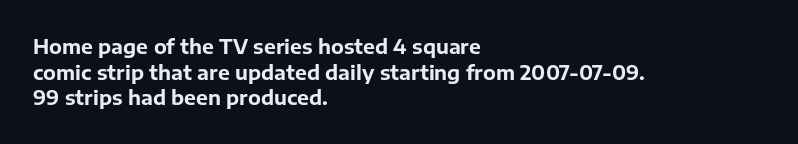
{"italic": "no", "bold": "yes", "underline": "no", "align": "left", "line_spacing": "normal", "line_spacing_ratio": 1.28, "letter_spacing": "normal", "letter_spacing_em": 0.0, "glyph_px": 20}
